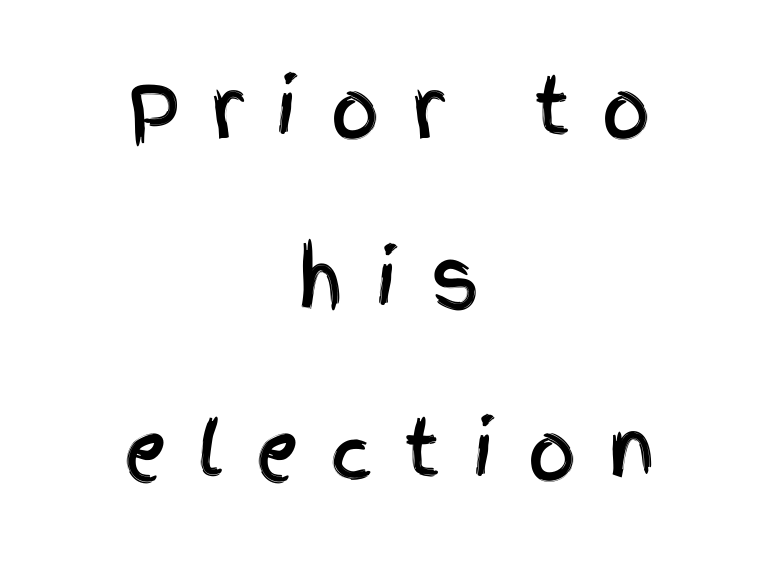
How are the letters spaced? Widely, with obvious added tracking. Check where the strokes stop: nothing finishes them off — pure sans. This is roman type, the default non-slanted kind. The designer dialed line spacing up above the default. The rag falls on both sides of this text block equally. Underline: absent.
